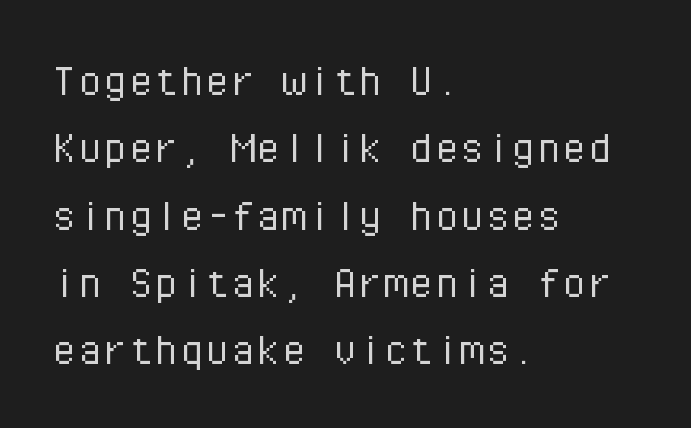
{"serif": "no", "italic": "no", "bold": "no", "weight": "light", "width": "normal", "stroke_contrast": "low", "x_height": "medium", "monospaced": "yes", "underline": "no", "align": "left", "line_spacing": "normal", "line_spacing_ratio": 1.32, "letter_spacing": "normal", "letter_spacing_em": 0.0, "glyph_px": 51}
